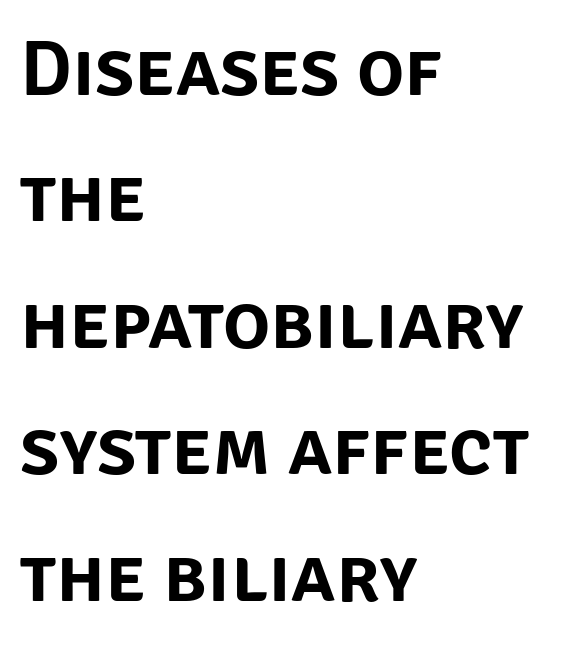
This rendering uses left alignment, leaving the right contour irregular. The type family on display is of the sans-serif kind. A typesetter would mark this as roman, not italic. The gap between lines stays unmarked. Tracking value appears to be zero — textbook default spacing. Proportional: the letters do not fall into vertical columns.
